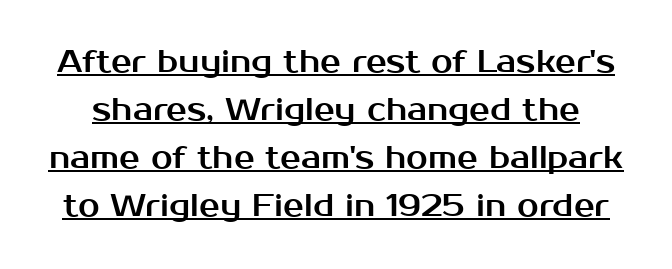
{"serif": "no", "italic": "no", "width": "normal", "stroke_contrast": "medium", "x_height": "medium", "monospaced": "no", "underline": "yes", "line_spacing": "normal", "line_spacing_ratio": 1.55, "letter_spacing": "normal", "letter_spacing_em": 0.0, "glyph_px": 31}
